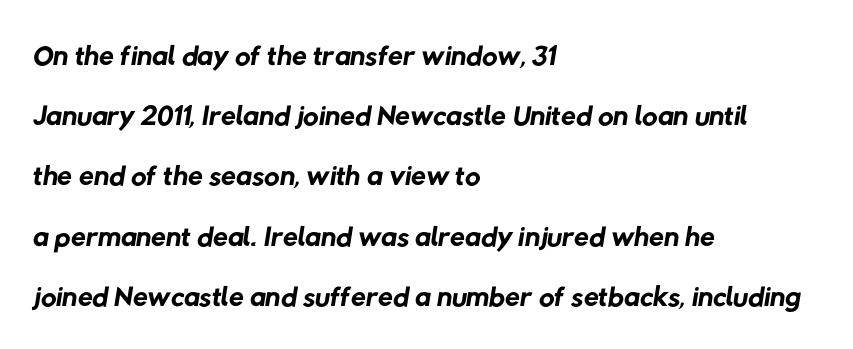
{"serif": "no", "bold": "no", "weight": "regular", "width": "normal", "stroke_contrast": "low", "x_height": "medium", "monospaced": "no", "underline": "no", "align": "left", "line_spacing": "normal", "line_spacing_ratio": 1.4, "letter_spacing": "normal", "letter_spacing_em": 0.0, "glyph_px": 43}
